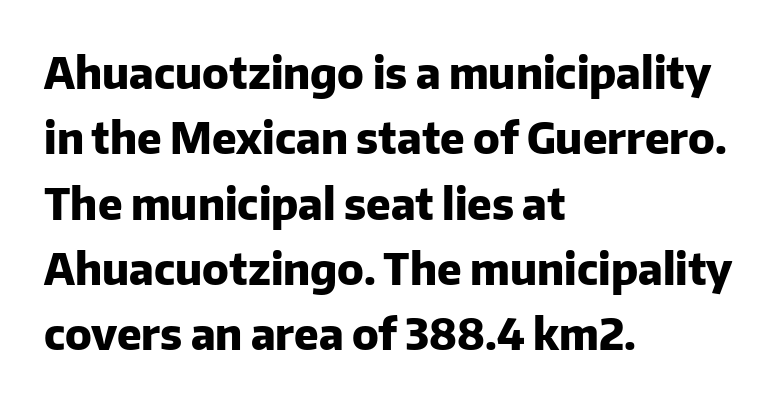
Q: Is the text bold? A: Yes.
Q: Is the text italic (slanted)? A: No, it is upright.
Q: Is the typeface a serif or a sans-serif typeface? A: Sans-serif.
Q: Is the text underlined? A: No.
Q: How is the paragraph aligned? A: Left-aligned.
Q: Is the spacing between letters normal or unusually wide? A: Normal.
Q: Is the spacing between lines tight, normal or loose? A: Normal.
Q: Width (condensed, normal, or wide)? A: Normal.
Q: Stroke contrast? A: Low.
Q: x-height? A: Medium.
Q: Monospaced? A: No.
